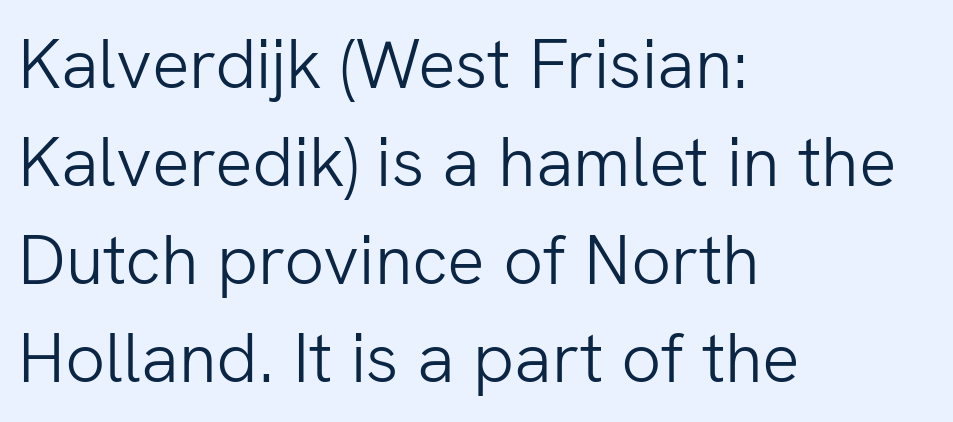
The image shows 70 px light sans-serif type, upright; set left-aligned, normal line spacing (1.4x), normal letter spacing, not underlined; low stroke contrast and a medium x-height.
